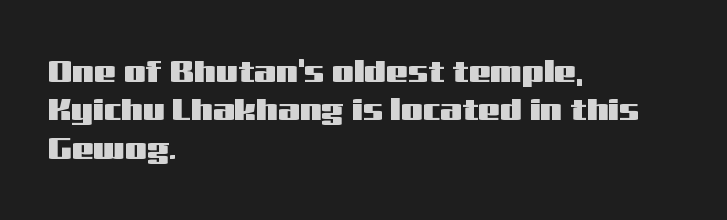
The image shows 31 px wide sans-serif type, upright; set left-aligned, line spacing 1.24x, normal letter spacing, not underlined; medium stroke contrast and a medium x-height.
